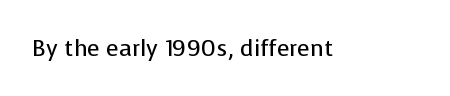
{"italic": "no", "bold": "no", "underline": "no", "letter_spacing": "normal", "letter_spacing_em": 0.0, "glyph_px": 23}
